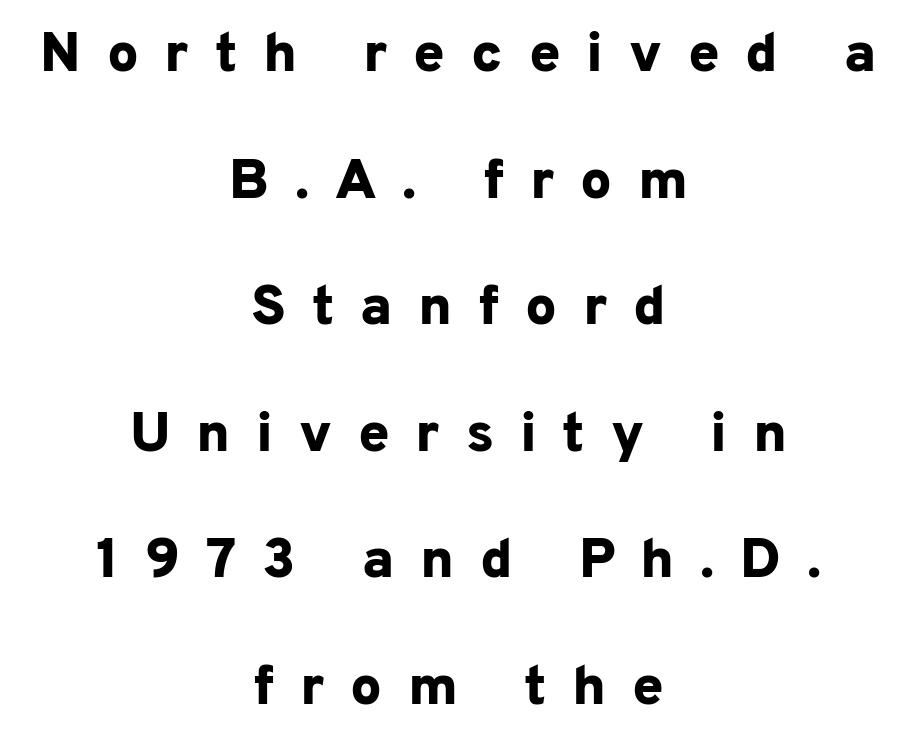
The image shows 56 px bold sans-serif type, upright; set centered, loose line spacing (2.26x), unusually wide letter spacing (+0.46 em), not underlined; low stroke contrast and a medium x-height.
